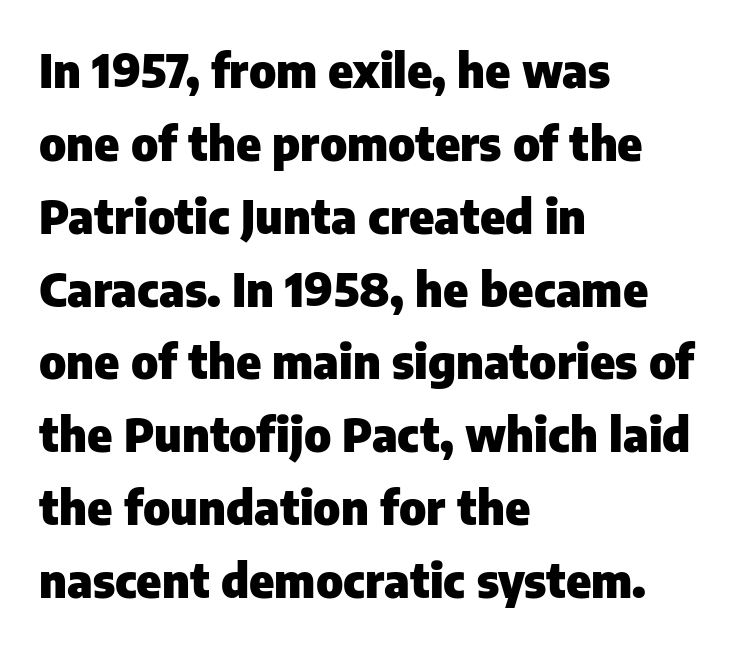
The image shows 47 px heavy sans-serif type, upright; set left-aligned, normal line spacing (1.55x), normal letter spacing, not underlined; low stroke contrast and a medium x-height.
